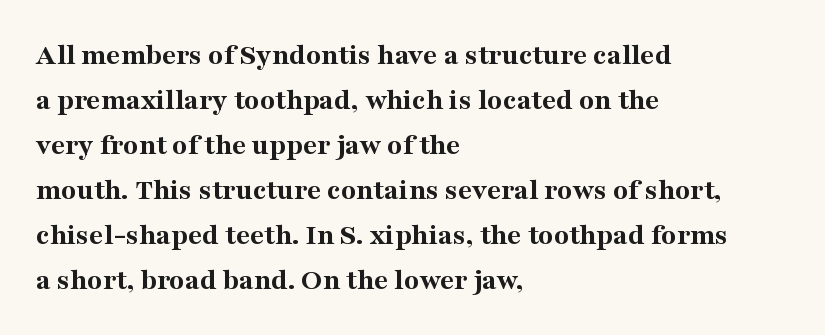
Q: Is the text bold? A: Yes.
Q: Is the text italic (slanted)? A: No, it is upright.
Q: Is the typeface a serif or a sans-serif typeface? A: Serif.
Q: Is the text underlined? A: No.
Q: How is the paragraph aligned? A: Left-aligned.
Q: Is the spacing between letters normal or unusually wide? A: Normal.
Q: Is the spacing between lines tight, normal or loose? A: Normal.
Q: Width (condensed, normal, or wide)? A: Normal.
Q: Stroke contrast? A: Medium.
Q: x-height? A: Medium.
Q: Monospaced? A: No.
